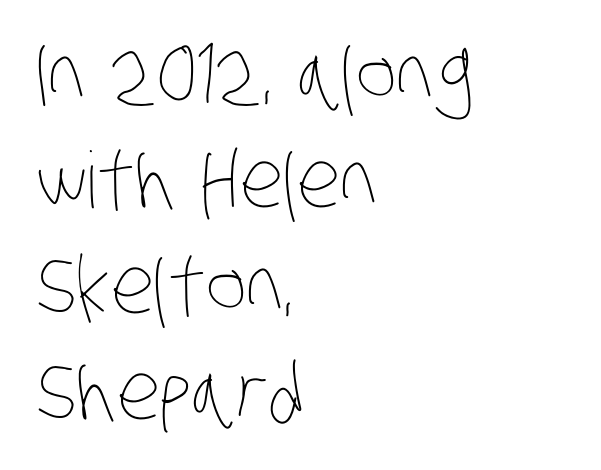
Q: Is the text bold? A: No.
Q: Is the text underlined? A: No.
Q: How is the paragraph aligned? A: Left-aligned.
Q: Is the spacing between letters normal or unusually wide? A: Normal.
Q: Is the spacing between lines tight, normal or loose? A: Normal.
Q: Width (condensed, normal, or wide)? A: Condensed.
Q: Stroke contrast? A: Low.
Q: x-height? A: Large.
Q: Monospaced? A: No.
